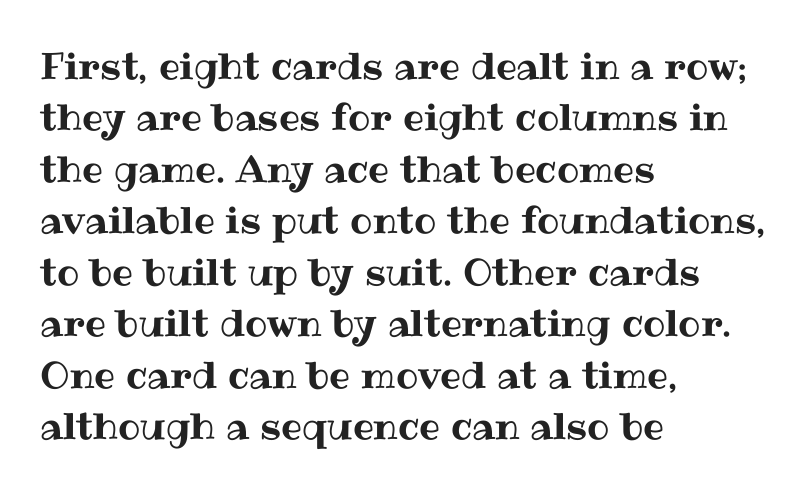
Which margin do the lines hug? The left one — the right edge is uneven. These lines sit exactly where default settings would place them. Lines of text with bare space underneath. In terms of posture, this sample is upright. How are the letters spaced? Ordinarily, with no added tracking. Here the designer chose a conventional face with non-uniform glyph widths.
